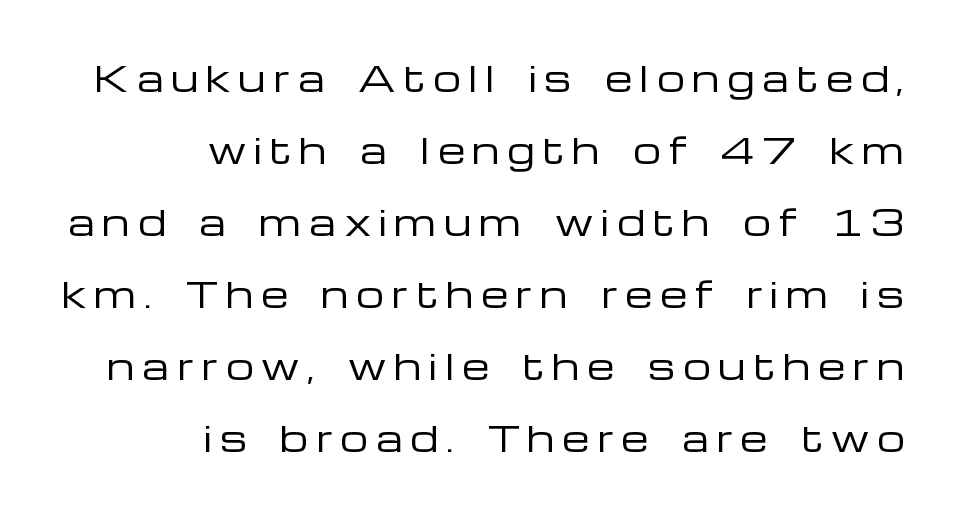
{"serif": "no", "italic": "no", "bold": "no", "weight": "regular", "width": "wide", "stroke_contrast": "low", "x_height": "medium", "monospaced": "no", "underline": "no", "align": "right", "line_spacing": "loose", "line_spacing_ratio": 2.06, "letter_spacing": "wide", "letter_spacing_em": 0.22, "glyph_px": 35}
